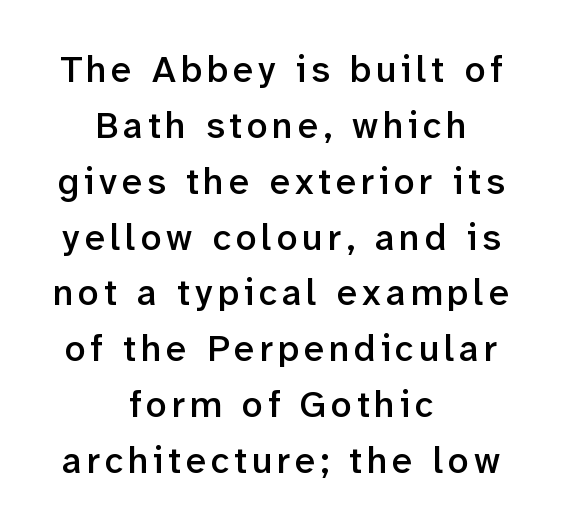
The image shows 37 px semibold sans-serif type, upright; set centered, normal line spacing (1.51x), not underlined; low stroke contrast and a medium x-height.
